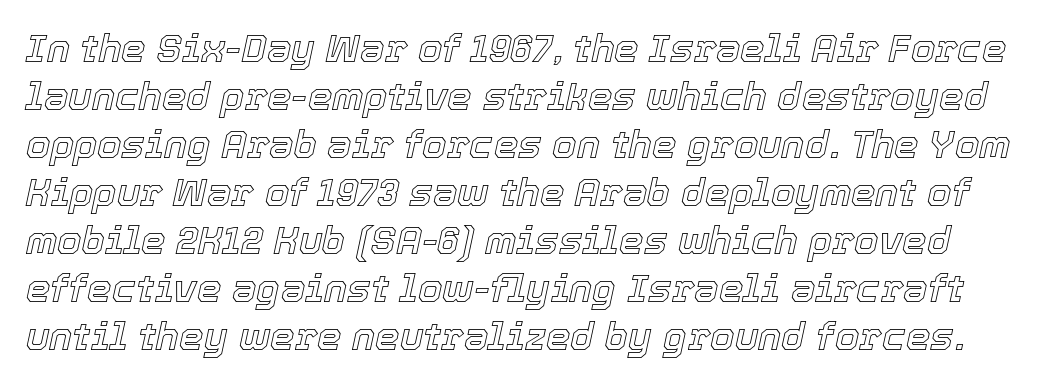
The image shows 39 px text type, italic (leaning right); set line spacing 1.23x, normal letter spacing, not underlined; a medium x-height.
